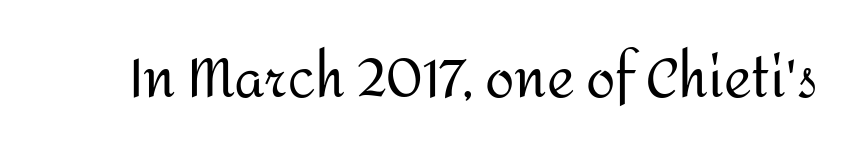
Q: Is the text bold? A: No.
Q: Is the text italic (slanted)? A: No, it is upright.
Q: Is the typeface a serif or a sans-serif typeface? A: Sans-serif.
Q: Is the text underlined? A: No.
Q: Is the spacing between letters normal or unusually wide? A: Normal.
Q: Width (condensed, normal, or wide)? A: Normal.
Q: Stroke contrast? A: Medium.
Q: x-height? A: Medium.
Q: Monospaced? A: No.
